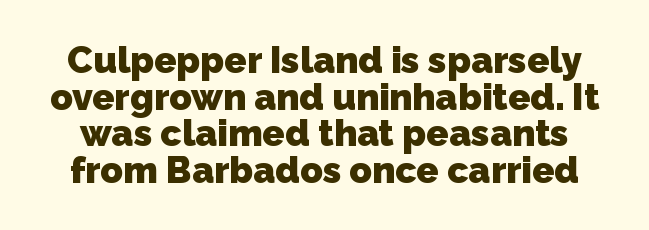
The image shows 37 px heavy sans-serif type; set tight line spacing (0.99x), normal letter spacing, not underlined; low stroke contrast and a medium x-height.
